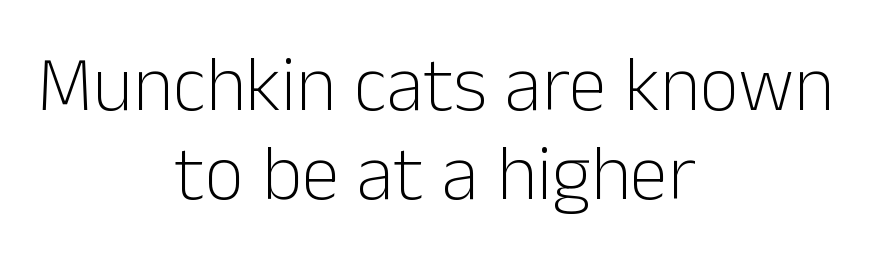
{"serif": "no", "italic": "no", "bold": "no", "weight": "light", "width": "normal", "stroke_contrast": "low", "x_height": "medium", "monospaced": "no", "underline": "no", "align": "center", "line_spacing": "tight", "line_spacing_ratio": 1.15, "letter_spacing": "normal", "letter_spacing_em": 0.0, "glyph_px": 77}
